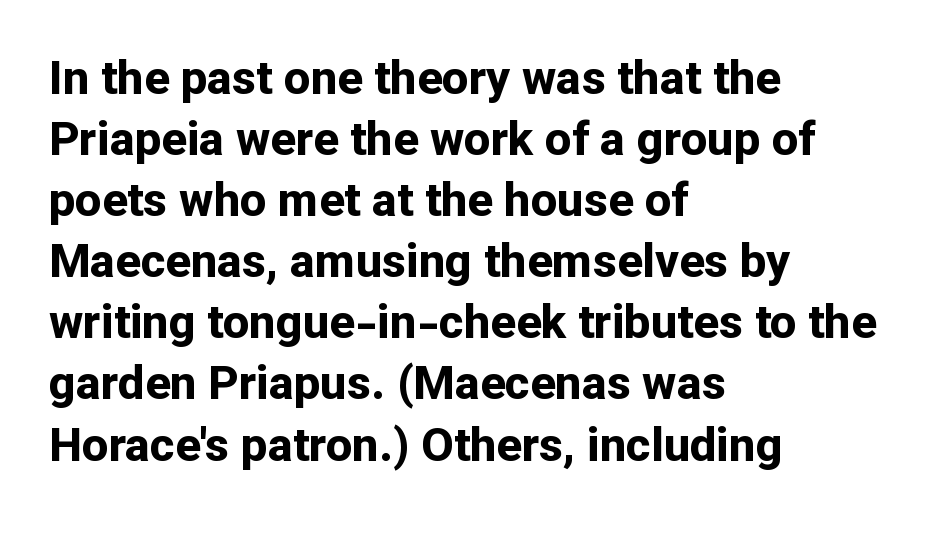
Q: Is the text bold? A: Yes.
Q: Is the text italic (slanted)? A: No, it is upright.
Q: Is the typeface a serif or a sans-serif typeface? A: Sans-serif.
Q: Is the text underlined? A: No.
Q: How is the paragraph aligned? A: Left-aligned.
Q: Is the spacing between letters normal or unusually wide? A: Normal.
Q: Is the spacing between lines tight, normal or loose? A: Normal.
Q: Width (condensed, normal, or wide)? A: Normal.
Q: Stroke contrast? A: Low.
Q: x-height? A: Medium.
Q: Monospaced? A: No.
